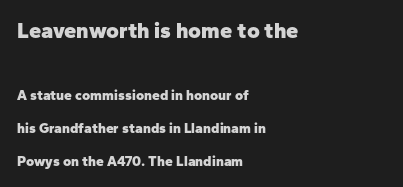
{"italic": "no", "bold": "yes", "underline": "no", "align": "left", "line_spacing": "loose", "line_spacing_ratio": 2.36, "letter_spacing": "normal", "letter_spacing_em": 0.0, "larger_block": "first", "size_ratio": 1.57, "glyph_px": 22}
